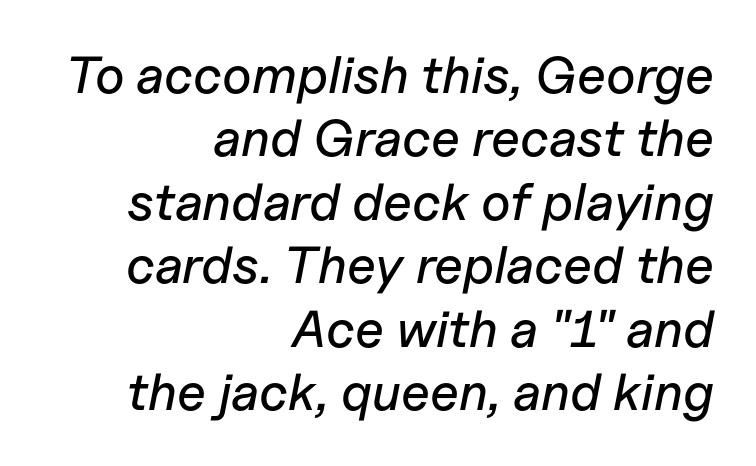
Observe the ordinary spacing: letters are neighbours, not strangers. The glyphs are unaccompanied by any horizontal stroke below them. One-word summary of the alignment: right. These lines are rendered in a variable-pitch font.
